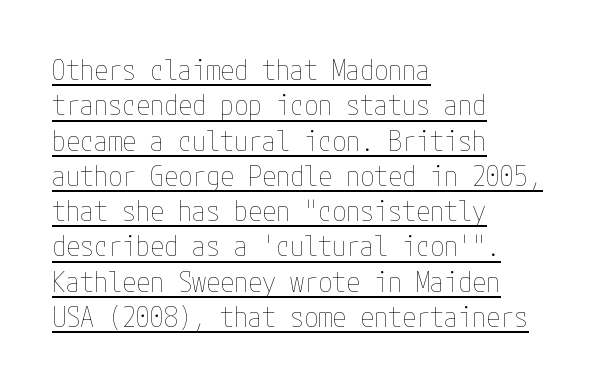
Q: Is the text bold? A: No.
Q: Is the text italic (slanted)? A: No, it is upright.
Q: Is the text underlined? A: Yes.
Q: How is the paragraph aligned? A: Left-aligned.
Q: Is the spacing between letters normal or unusually wide? A: Normal.
Q: Is the spacing between lines tight, normal or loose? A: Normal.
Q: Width (condensed, normal, or wide)? A: Condensed.
Q: Stroke contrast? A: Low.
Q: x-height? A: Medium.
